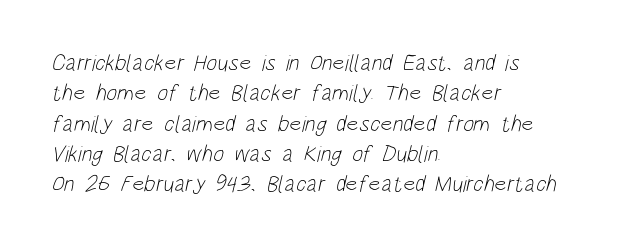
Honestly, the letter spacing is just normal — you wouldn't notice it. Each line starts at the same left margin while the right side varies. Interline gaps are of average width in this sample. Stroke thickness stays within the range of a standard reading face or lighter. Decoration check: the copy has no underline.
